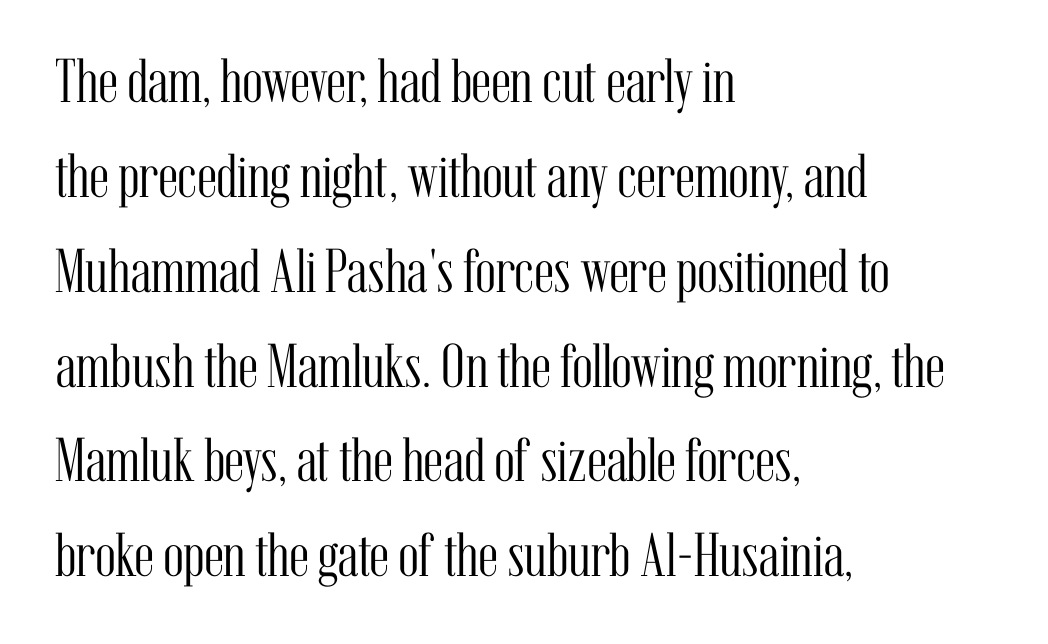
Q: Is the text bold? A: No.
Q: Is the text italic (slanted)? A: No, it is upright.
Q: Is the typeface a serif or a sans-serif typeface? A: Serif.
Q: Is the text underlined? A: No.
Q: How is the paragraph aligned? A: Left-aligned.
Q: Is the spacing between letters normal or unusually wide? A: Normal.
Q: Is the spacing between lines tight, normal or loose? A: Normal.
Q: Width (condensed, normal, or wide)? A: Condensed.
Q: Stroke contrast? A: Medium.
Q: x-height? A: Medium.
Q: Monospaced? A: No.
